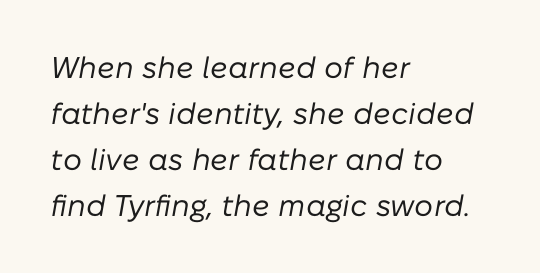
Lines of text with bare space underneath. The face used here is proportionally spaced, like ordinary book or web type. The letters sit at their default tracking, neither squeezed nor spread. Reading down the column, the eye jumps a familiar distance to each next line. Stems and bowls with no extra thickness — not bold.
